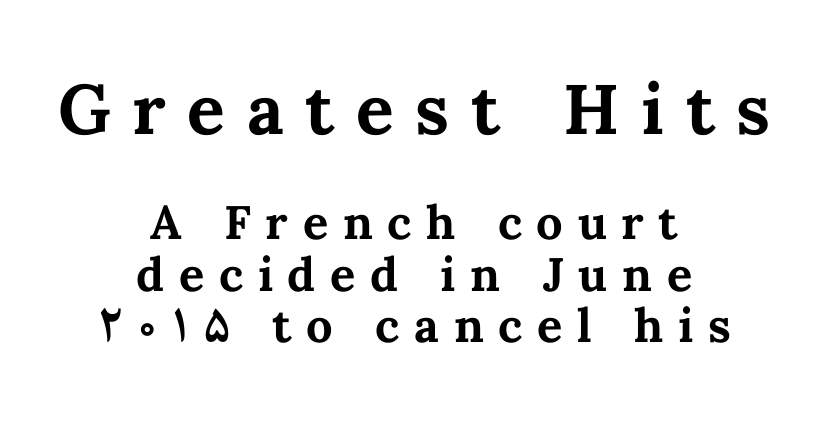
The image shows 70 px bold type, upright; set centered, tight line spacing (1.09x), unusually wide letter spacing (+0.31 em), not underlined; the first (top) block is 1.49x larger; medium stroke contrast and a medium x-height.
